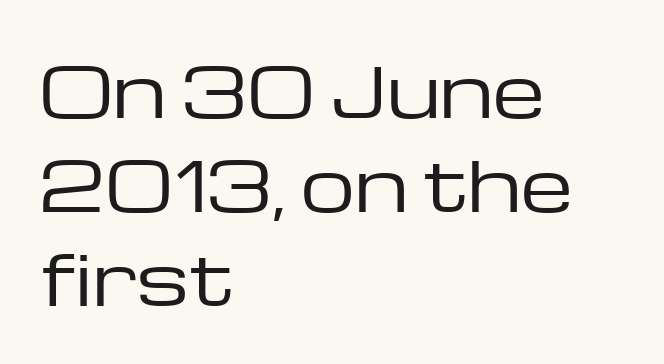
Q: Is the text bold? A: No.
Q: Is the text italic (slanted)? A: No, it is upright.
Q: Is the typeface a serif or a sans-serif typeface? A: Sans-serif.
Q: Is the text underlined? A: No.
Q: How is the paragraph aligned? A: Left-aligned.
Q: Is the spacing between letters normal or unusually wide? A: Normal.
Q: Is the spacing between lines tight, normal or loose? A: Normal.
Q: Width (condensed, normal, or wide)? A: Wide.
Q: Stroke contrast? A: Low.
Q: x-height? A: Medium.
Q: Monospaced? A: No.
